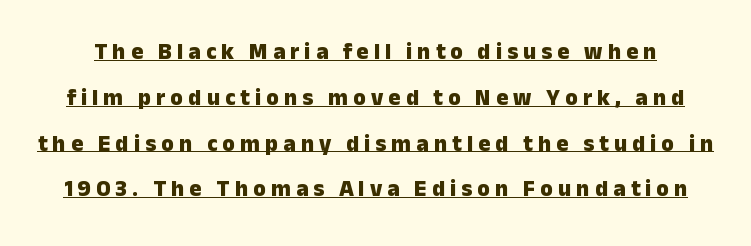
{"italic": "no", "bold": "yes", "underline": "yes", "line_spacing": "loose", "line_spacing_ratio": 1.99, "letter_spacing": "wide", "letter_spacing_em": 0.22, "glyph_px": 23}
